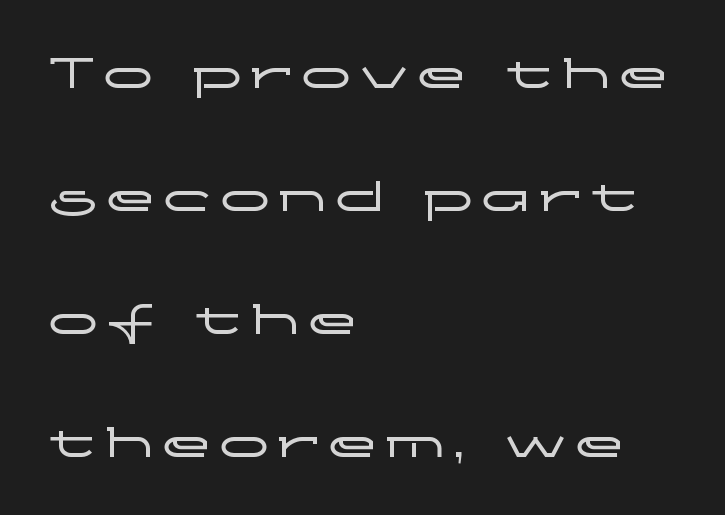
The image shows 50 px wide sans-serif type, upright; set left-aligned, loose line spacing (2.46x), not underlined; low stroke contrast and a medium x-height.
